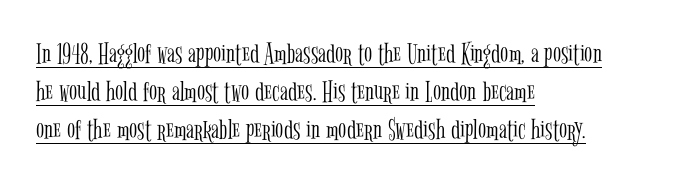
What kind of face is this? One with serifs. There is no visible air inserted between adjacent glyphs. Unlike italic type, these characters show no tilt at all. The vertical gap from one line to the next is medium. Varying glyph widths throughout — classic text-font behaviour.
